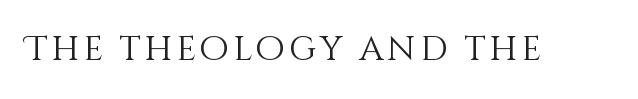
{"italic": "no", "bold": "no", "weight": "light", "width": "normal", "stroke_contrast": "medium", "x_height": "large", "monospaced": "no", "underline": "no", "glyph_px": 34}
